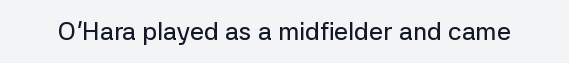
If you drew a line through each stem, it would be perfectly vertical. Characters follow at the spacing the type designer built in. The words here are not underlined.
